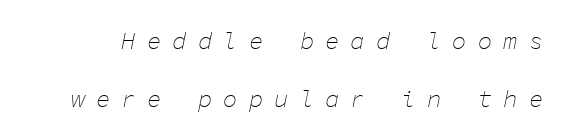
{"italic": "yes", "lean": "right", "slant_degrees": 11, "bold": "no", "underline": "no", "line_spacing": "loose", "line_spacing_ratio": 2.4, "letter_spacing": "wide", "letter_spacing_em": 0.46, "glyph_px": 24}
